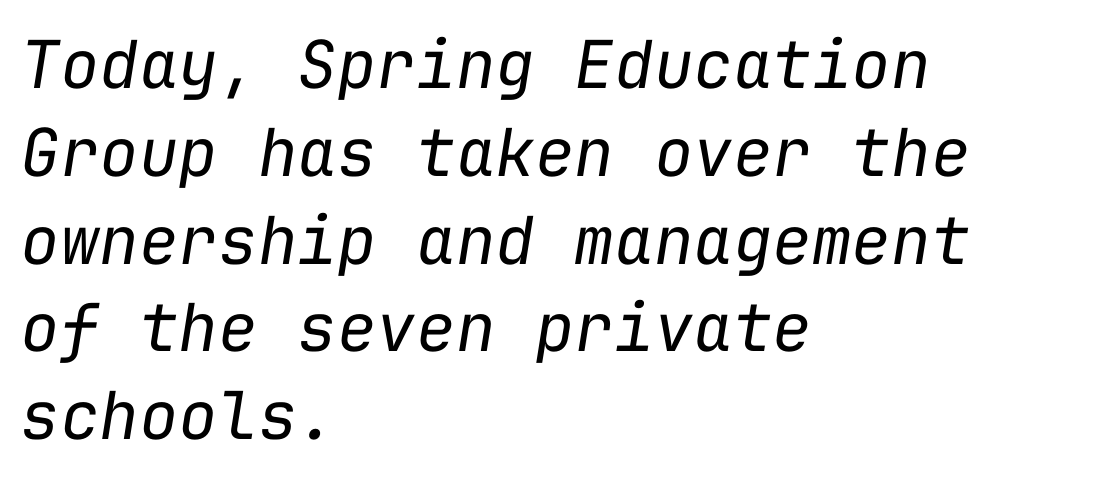
The image shows 66 px regular-weight type, italic (leaning right), monospaced; set left-aligned, normal line spacing (1.33x), normal letter spacing, not underlined; low stroke contrast and a medium x-height.
